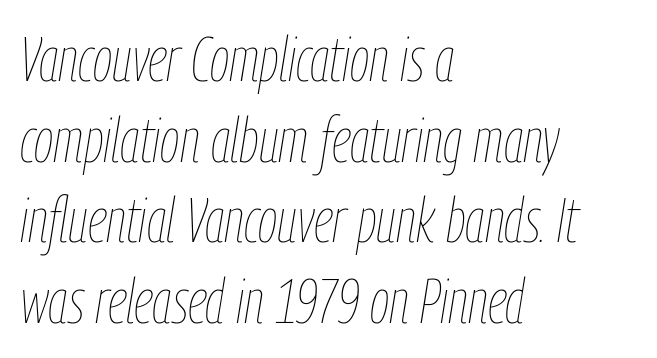
The baseline area is clear. The tracking reads as untouched default to a designer's eye. Horizontal alignment here is leftward, the default for most running prose. Style check: oblique. Do the characters align in a grid? No, the font is proportional. The line-height multiplier appears to be the usual default.
